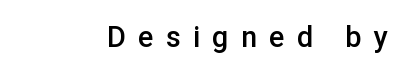
Q: Is the text bold? A: Semi-bold.
Q: Is the text italic (slanted)? A: No, it is upright.
Q: Is the typeface a serif or a sans-serif typeface? A: Sans-serif.
Q: Is the text underlined? A: No.
Q: Is the spacing between letters normal or unusually wide? A: Unusually wide.
Q: Width (condensed, normal, or wide)? A: Normal.
Q: Stroke contrast? A: Low.
Q: x-height? A: Medium.
Q: Monospaced? A: No.
